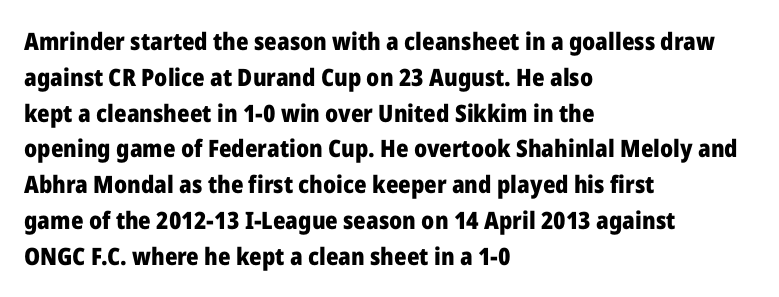
Q: Is the text bold? A: Yes.
Q: Is the text italic (slanted)? A: No, it is upright.
Q: Is the text underlined? A: No.
Q: How is the paragraph aligned? A: Left-aligned.
Q: Is the spacing between letters normal or unusually wide? A: Normal.
Q: Is the spacing between lines tight, normal or loose? A: Normal.
